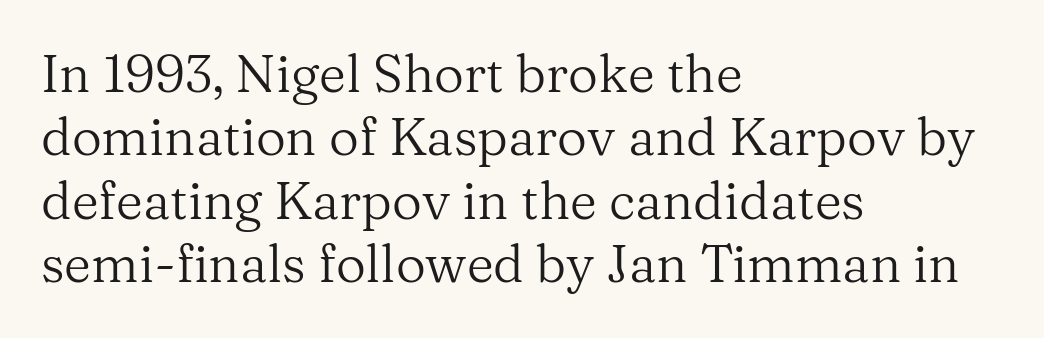
The image shows 52 px regular-weight serif type, upright; set left-aligned, line spacing 1.22x, normal letter spacing, not underlined; medium stroke contrast and a medium x-height.
